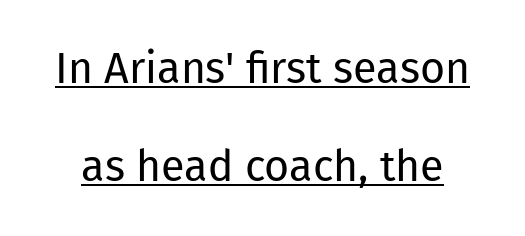
Characters follow at the spacing the type designer built in. Summary of weight: not heavy and not bold. A typesetter would call this proportional, since set widths differ per character. Caption: lettering with a line underneath. Observe the absence of serifs on each vertical stroke in this sample.
